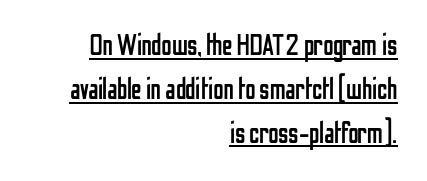
Upright lettering throughout. Unbolded letterforms with no extra heft. Quick note: interline space is typical. The passage shown is typeset with a sans-serif family. Decoration check: the copy is underlined. Compared with typical body copy, the letter spacing here is the same.
